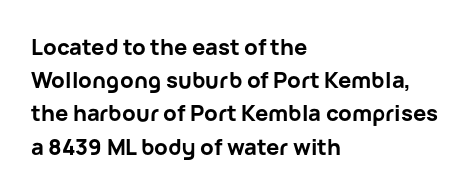
Q: Is the text bold? A: Yes.
Q: Is the text italic (slanted)? A: No, it is upright.
Q: Is the text underlined? A: No.
Q: How is the paragraph aligned? A: Left-aligned.
Q: Is the spacing between letters normal or unusually wide? A: Normal.
Q: Is the spacing between lines tight, normal or loose? A: Normal.
